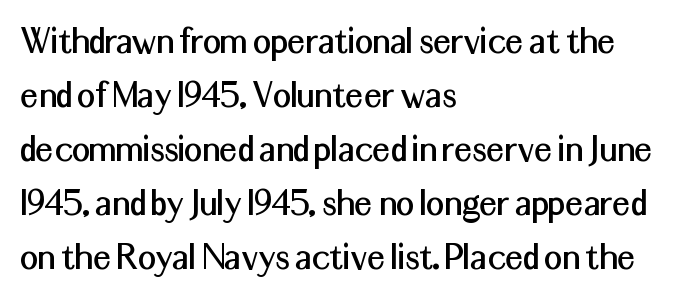
Q: Is the text italic (slanted)? A: No, it is upright.
Q: Is the typeface a serif or a sans-serif typeface? A: Sans-serif.
Q: Is the text underlined? A: No.
Q: How is the paragraph aligned? A: Left-aligned.
Q: Is the spacing between letters normal or unusually wide? A: Normal.
Q: Is the spacing between lines tight, normal or loose? A: Normal.
Q: Width (condensed, normal, or wide)? A: Normal.
Q: Stroke contrast? A: Medium.
Q: x-height? A: Medium.
Q: Monospaced? A: No.
